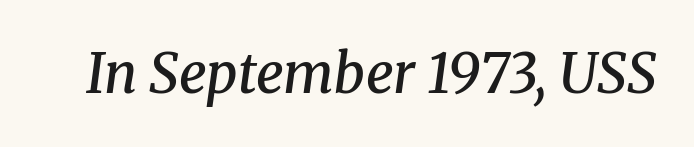
The image shows 55 px semibold serif type, italic (leaning right); set normal letter spacing, not underlined; medium stroke contrast and a medium x-height.
